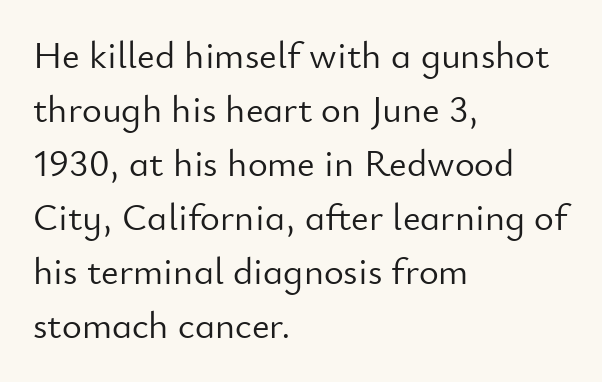
The image shows 38 px light sans-serif type, upright; set left-aligned, normal line spacing (1.42x), normal letter spacing, not underlined; low stroke contrast and a small x-height.
